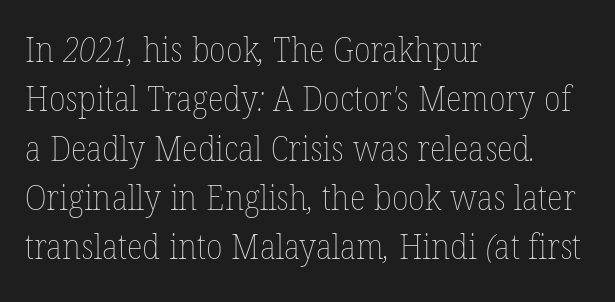
{"bold": "no", "weight": "thin", "width": "normal", "stroke_contrast": "low", "x_height": "medium", "monospaced": "no", "underline": "no", "align": "left", "line_spacing": "normal", "line_spacing_ratio": 1.45, "letter_spacing": "normal", "letter_spacing_em": 0.0, "glyph_px": 34}
